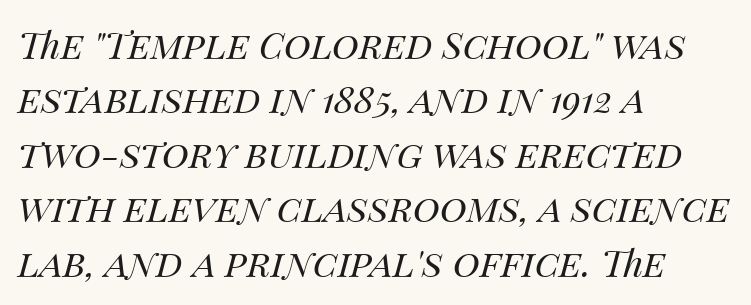
Every character sits at an angle, as italics do. Rule under the text: the space is simply empty. On a weight scale, this lands at 450 or below. The vertical gap from one line to the next is medium. This rendering leaves character spacing at its baseline value.
